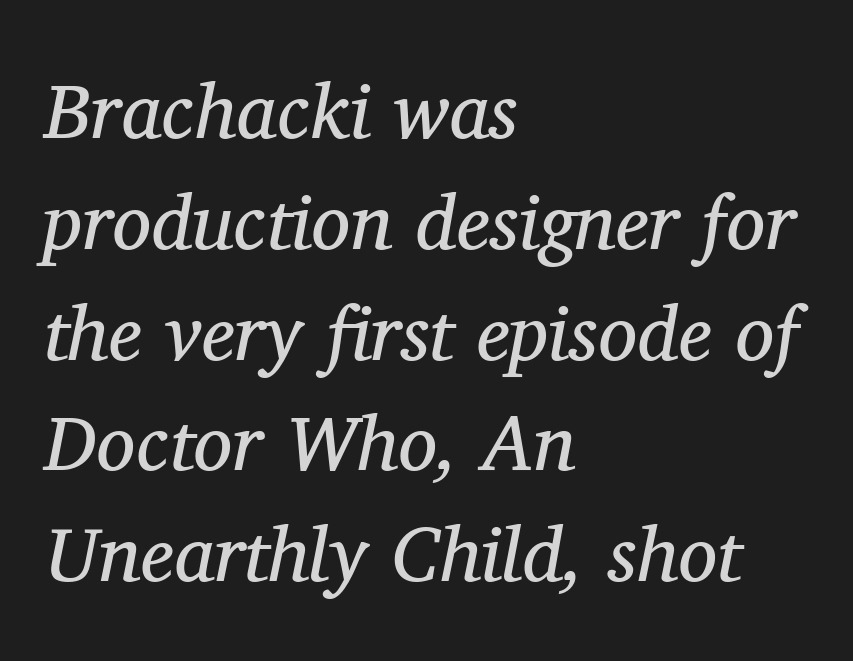
These lines stack with their left ends in a neat column. Decoration check: the copy has no underline. Looking at the ascenders, they clearly lean. Is the letter spacing exaggerated? No — it looks like the ordinary default. Horizontal bands of white between lines are of average thickness. I'd call this a serif setting — the letters wear small feet.
